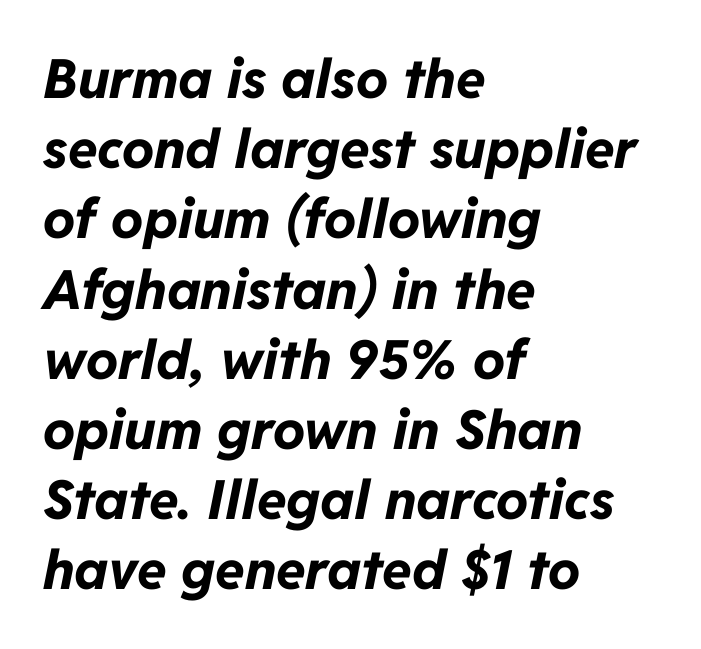
Q: Is the text bold? A: Yes.
Q: Is the text italic (slanted)? A: Yes, it leans right by about 11 degrees.
Q: Is the text underlined? A: No.
Q: How is the paragraph aligned? A: Left-aligned.
Q: Is the spacing between letters normal or unusually wide? A: Normal.
Q: Is the spacing between lines tight, normal or loose? A: Normal.
Q: Width (condensed, normal, or wide)? A: Normal.
Q: Stroke contrast? A: Low.
Q: x-height? A: Medium.
Q: Monospaced? A: No.
